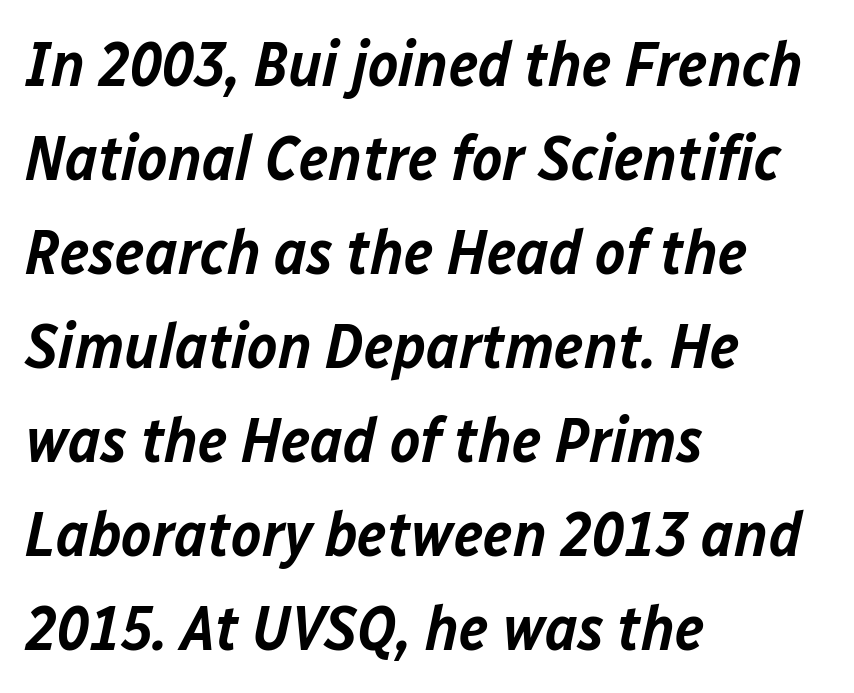
{"italic": "yes", "lean": "right", "slant_degrees": 12, "bold": "semi", "weight": "semibold", "width": "normal", "stroke_contrast": "low", "x_height": "medium", "monospaced": "no", "underline": "no", "align": "left", "line_spacing": "normal", "line_spacing_ratio": 1.47, "letter_spacing": "normal", "letter_spacing_em": 0.0, "glyph_px": 64}
